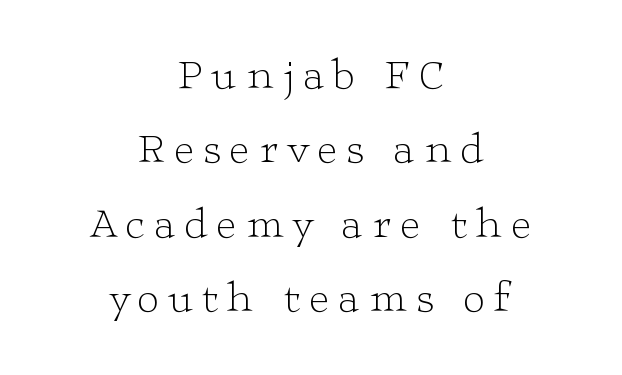
The image shows 42 px light, wide serif type, upright; set centered, line spacing 1.77x, unusually wide letter spacing (+0.23 em), not underlined; low stroke contrast and a medium x-height.
